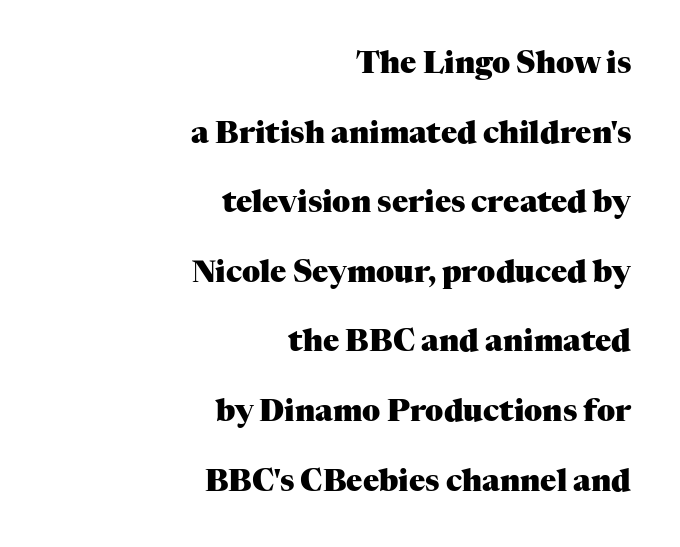
Q: Is the text bold? A: Yes.
Q: Is the text italic (slanted)? A: No, it is upright.
Q: Is the typeface a serif or a sans-serif typeface? A: Serif.
Q: Is the text underlined? A: No.
Q: How is the paragraph aligned? A: Right-aligned.
Q: Is the spacing between letters normal or unusually wide? A: Normal.
Q: Is the spacing between lines tight, normal or loose? A: Loose.
Q: Width (condensed, normal, or wide)? A: Normal.
Q: Stroke contrast? A: Medium.
Q: x-height? A: Medium.
Q: Monospaced? A: No.
